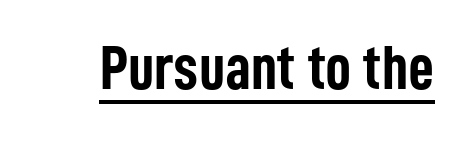
A typesetter would call this zero additional tracking. Underlined type. Posture: straight, roman, zero tilt. Stroke thickness is high; the sample reads as a true bold.
